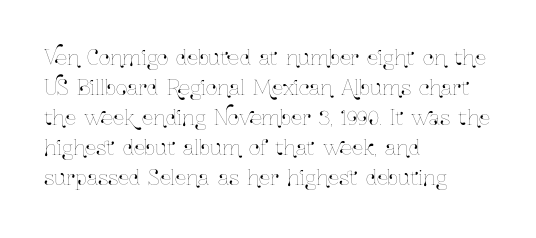
The image shows 20 px text type, upright; set left-aligned, normal line spacing (1.5x), normal letter spacing, not underlined.
